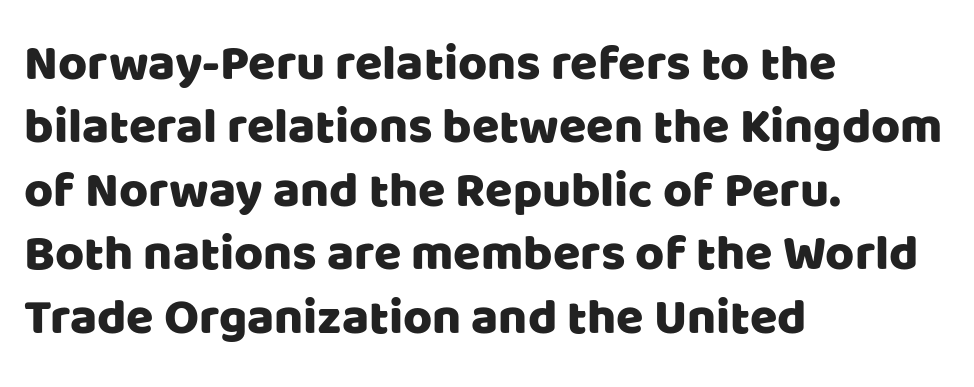
Q: Is the text italic (slanted)? A: No, it is upright.
Q: Is the typeface a serif or a sans-serif typeface? A: Sans-serif.
Q: Is the text underlined? A: No.
Q: How is the paragraph aligned? A: Left-aligned.
Q: Is the spacing between letters normal or unusually wide? A: Normal.
Q: Is the spacing between lines tight, normal or loose? A: Normal.
Q: Width (condensed, normal, or wide)? A: Normal.
Q: Stroke contrast? A: Low.
Q: x-height? A: Large.
Q: Monospaced? A: No.
